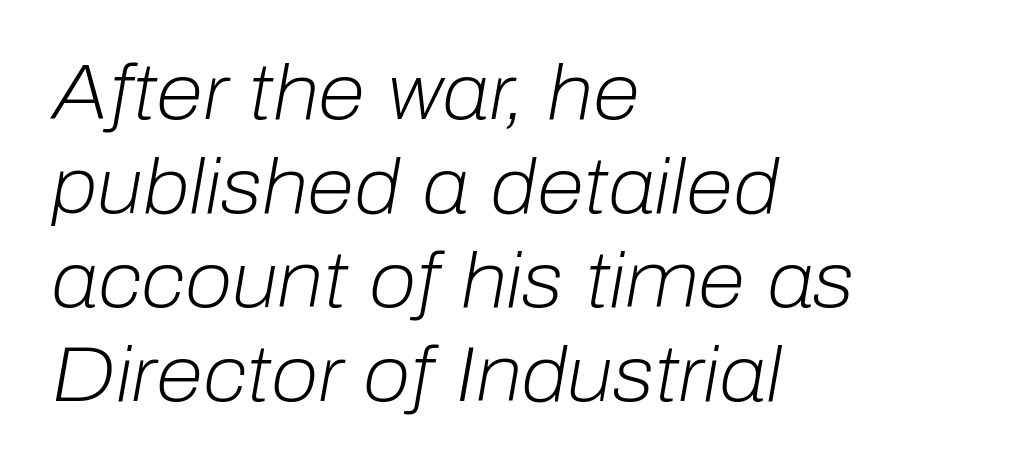
Q: Is the text bold? A: No.
Q: Is the text italic (slanted)? A: Yes, it leans right by about 10 degrees.
Q: Is the text underlined? A: No.
Q: How is the paragraph aligned? A: Left-aligned.
Q: Is the spacing between letters normal or unusually wide? A: Normal.
Q: Width (condensed, normal, or wide)? A: Normal.
Q: Stroke contrast? A: Low.
Q: x-height? A: Medium.
Q: Monospaced? A: No.
